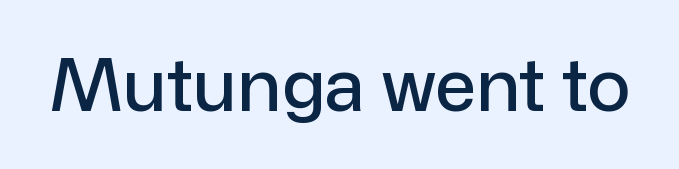
Q: Is the text italic (slanted)? A: No, it is upright.
Q: Is the typeface a serif or a sans-serif typeface? A: Sans-serif.
Q: Is the text underlined? A: No.
Q: Is the spacing between letters normal or unusually wide? A: Normal.
Q: Width (condensed, normal, or wide)? A: Normal.
Q: Stroke contrast? A: Low.
Q: x-height? A: Medium.
Q: Monospaced? A: No.
